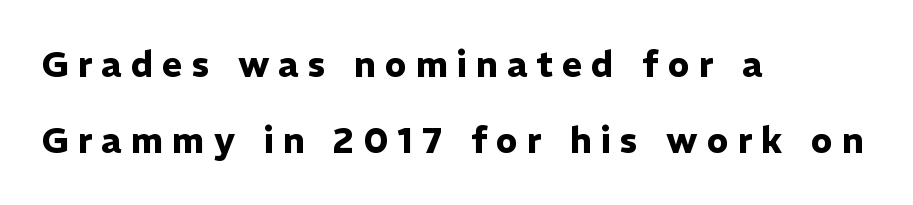
The image shows 35 px heavy sans-serif type, upright; set left-aligned, loose line spacing (2.17x), unusually wide letter spacing (+0.26 em), not underlined; low stroke contrast and a medium x-height.
